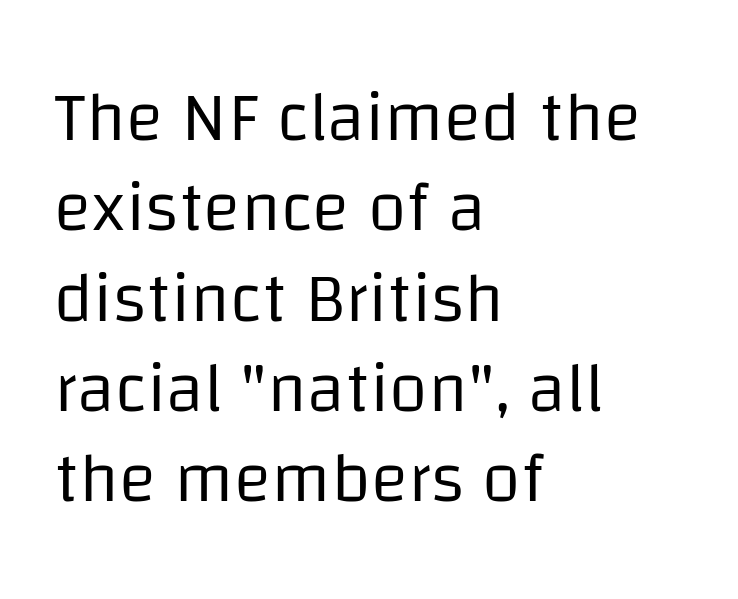
The image shows 70 px regular-weight sans-serif type, upright; set left-aligned, normal line spacing (1.29x), normal letter spacing, not underlined; low stroke contrast and a large x-height.
